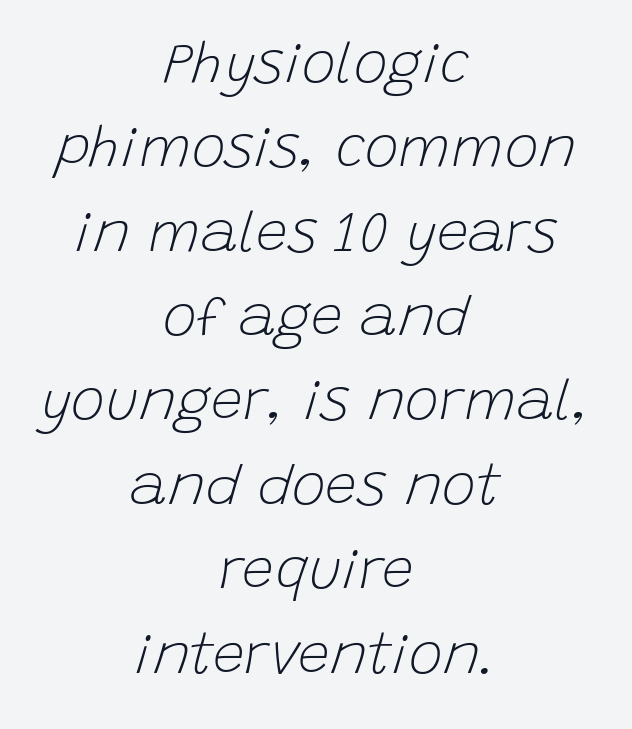
The image shows 57 px light type, italic (leaning right); set centered, normal line spacing (1.48x), normal letter spacing, not underlined; low stroke contrast and a large x-height.
